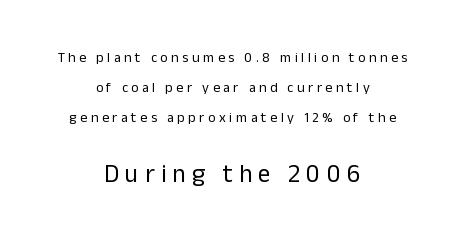
Rule under the text: the space is simply empty. Vertical strokes here are truly vertical. Scale increases going downward across the two blocks. What stands out about the letter spacing? Its width — letters are far apart.
